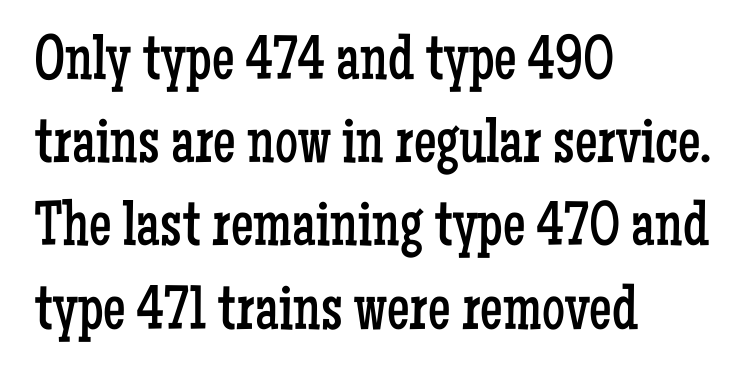
{"serif": "yes", "italic": "no", "bold": "no", "weight": "regular", "width": "condensed", "stroke_contrast": "low", "x_height": "medium", "monospaced": "no", "underline": "no", "align": "left", "line_spacing": "normal", "line_spacing_ratio": 1.3, "letter_spacing": "normal", "letter_spacing_em": 0.0, "glyph_px": 64}
